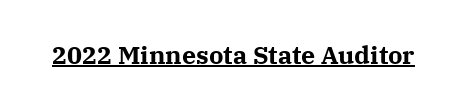
The image shows 25 px bold type, upright; set normal letter spacing, underlined.
